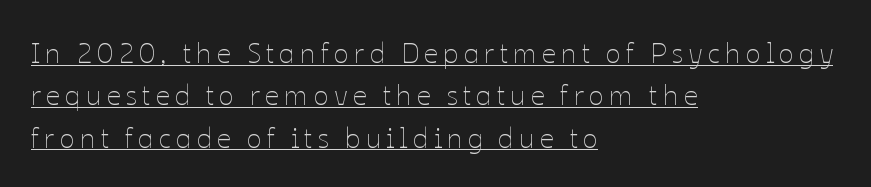
The font sits on the lighter half of the weight spectrum, regular included. This sample has the flowing, uneven cadence of proportional lettering. Evenly set lines give the paragraph a standard silhouette. A typographer would call this underscored text.
